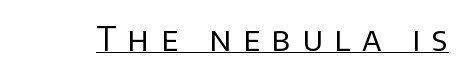
The image shows 33 px regular-weight sans-serif type, upright; set unusually wide letter spacing (+0.35 em), underlined; low stroke contrast and a large x-height.
